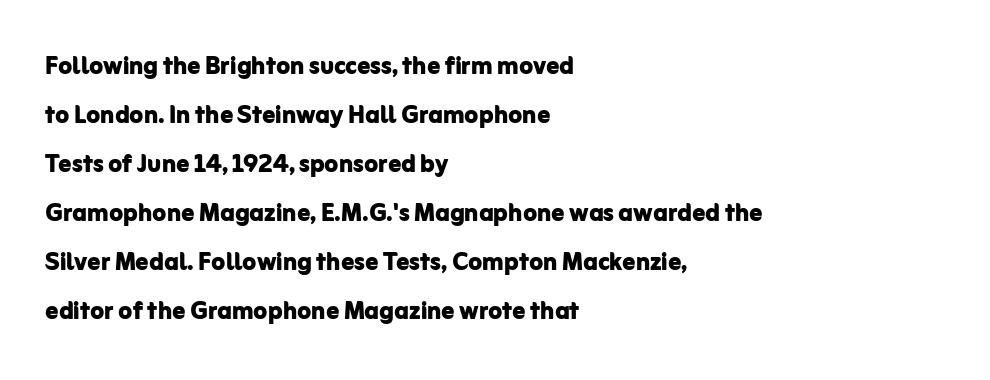
The string is rendered with underlining switched off. Successive baselines arrive at the customary interval. Tracking here is standard; glyphs follow each other at the usual distance. The setting favours the left margin, as ordinary paragraphs usually do.
